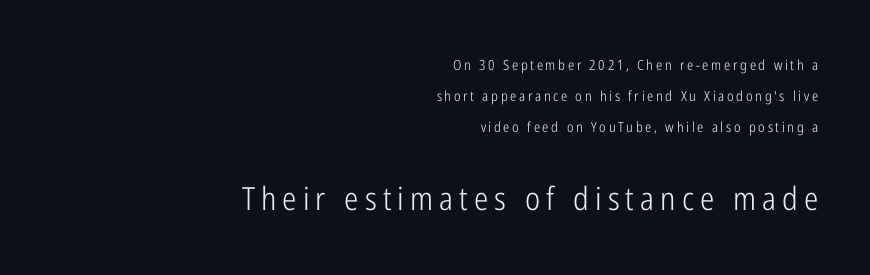
Q: Is the text bold? A: No.
Q: Is the text italic (slanted)? A: No, it is upright.
Q: Is the typeface a serif or a sans-serif typeface? A: Sans-serif.
Q: Is the text underlined? A: No.
Q: How is the paragraph aligned? A: Right-aligned.
Q: Is the spacing between lines tight, normal or loose? A: Loose.
Q: Which block of text is set in a larger size, the first (top) or the second (bottom)? A: The second (bottom) one.
Q: Width (condensed, normal, or wide)? A: Condensed.
Q: Stroke contrast? A: Low.
Q: x-height? A: Medium.
Q: Monospaced? A: No.
